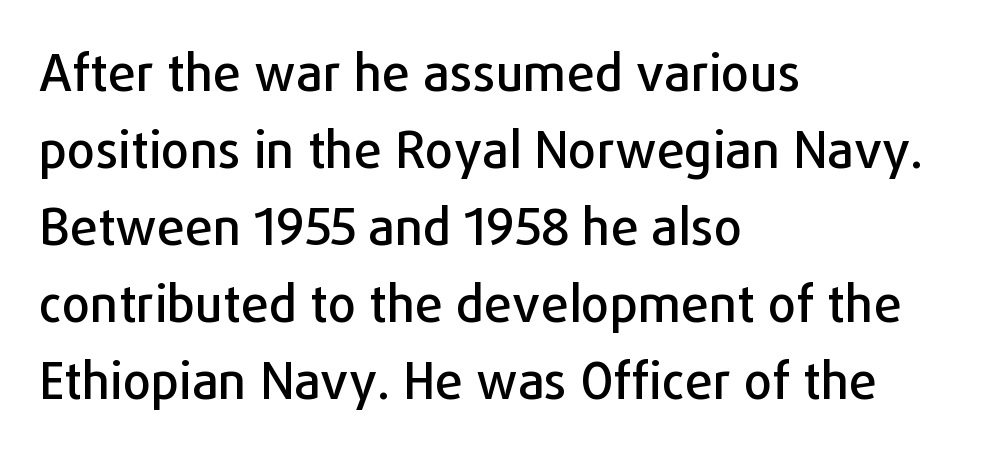
Upright lettering throughout. The rendering uses natural spacing where letterforms have individual widths. Does the copy run flush right? No — it runs flush left. How are the letters spaced? Ordinarily, with no added tracking. The face used here is a sans, in the tradition of grotesques and geometrics.
